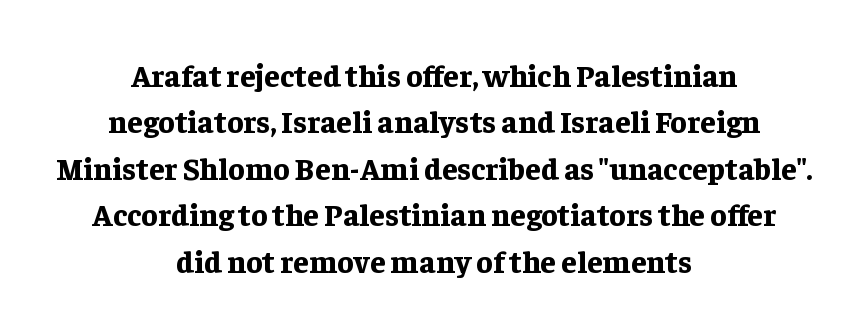
The block of text has a typical density, with ordinary space between rows. Notice how thick the strokes are: this is what a full bold looks like. A typesetter would call this proportional, since set widths differ per character. The type family on display is of the serif kind.
